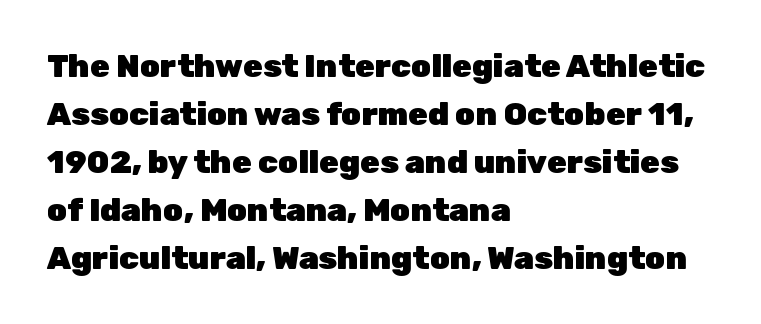
These lines are rendered in a variable-pitch font. These lines stack with their left ends in a neat column. The letters are bold, with thick, heavy strokes. The letters stand upright; this is a roman face. Type without underlining. Honestly, the row spacing looks completely unremarkable.
